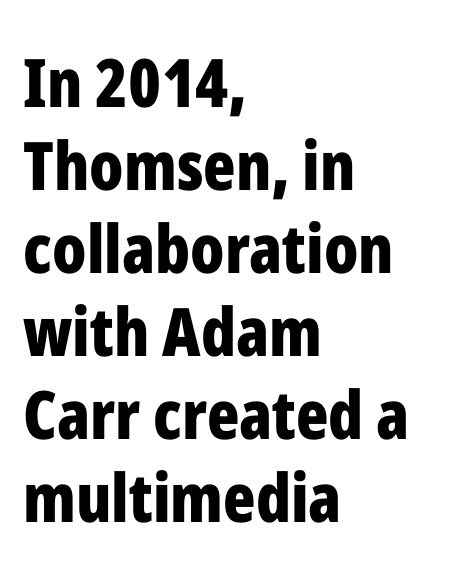
Which margin do the lines hug? The left one — the right edge is uneven. Is this a fixed-width face? No — the glyphs have proportional, varying widths. Characters follow at the spacing the type designer built in. Thick stems and heavy bowls — unmistakably bold.
